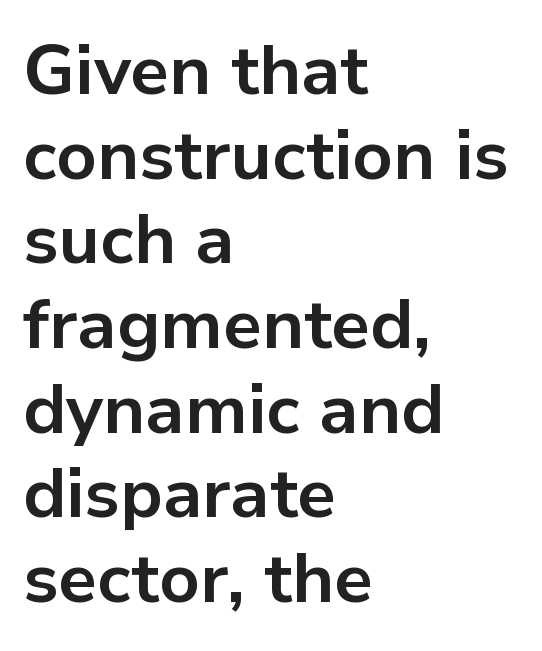
{"serif": "no", "italic": "no", "bold": "yes", "weight": "bold", "width": "normal", "stroke_contrast": "low", "x_height": "medium", "monospaced": "no", "underline": "no", "align": "left", "line_spacing_ratio": 1.21, "letter_spacing": "normal", "letter_spacing_em": 0.0, "glyph_px": 70}
